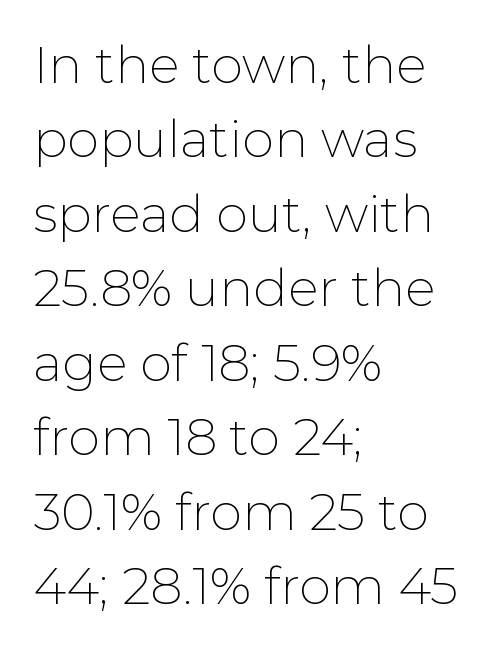
Q: Is the text bold? A: No.
Q: Is the text italic (slanted)? A: No, it is upright.
Q: Is the typeface a serif or a sans-serif typeface? A: Sans-serif.
Q: Is the text underlined? A: No.
Q: How is the paragraph aligned? A: Left-aligned.
Q: Is the spacing between letters normal or unusually wide? A: Normal.
Q: Is the spacing between lines tight, normal or loose? A: Normal.
Q: Width (condensed, normal, or wide)? A: Normal.
Q: Stroke contrast? A: Low.
Q: x-height? A: Medium.
Q: Monospaced? A: No.
